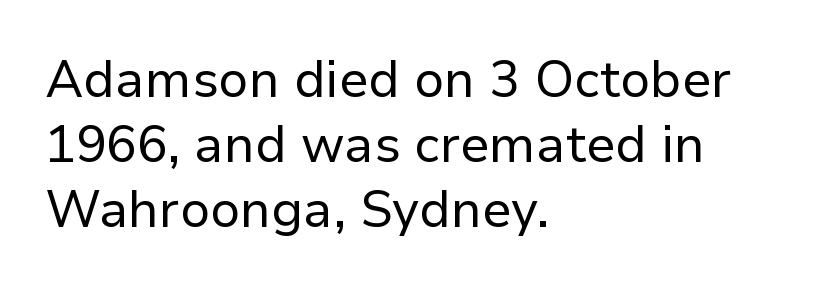
The rag falls on the right side of this text block. Heaviness? Minimal to ordinary, like unemphasized prose. This sample has the flowing, uneven cadence of proportional lettering. The string is rendered with underlining switched off. The designer left line spacing at the default. Italic: no, the glyphs are upright roman.
